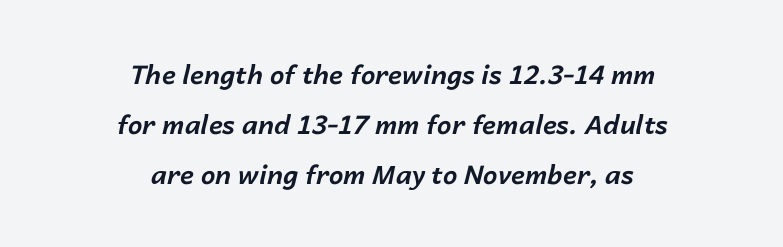
{"italic": "yes", "lean": "right", "slant_degrees": 14, "bold": "yes", "underline": "no", "align": "center", "line_spacing": "loose", "line_spacing_ratio": 1.92, "letter_spacing": "normal", "letter_spacing_em": 0.0, "glyph_px": 26}
